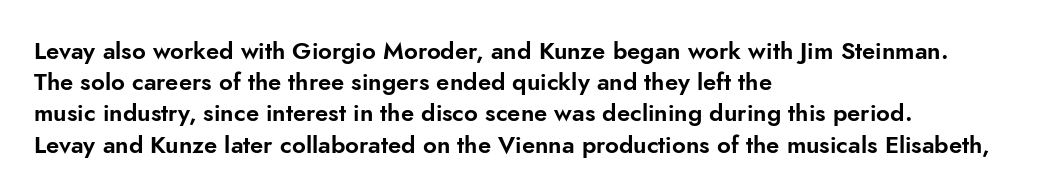
Does the copy run flush right? No — it runs flush left. The font's upright variant was chosen for this text. Descender tails drop into unmarked territory. Reading down the column, the eye jumps a familiar distance to each next line.
